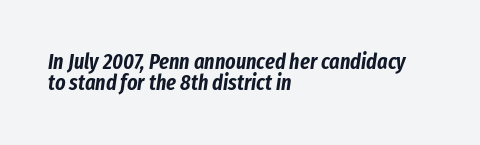
Q: Is the text italic (slanted)? A: Yes, it leans right by about 8 degrees.
Q: Is the text underlined? A: No.
Q: How is the paragraph aligned? A: Left-aligned.
Q: Is the spacing between letters normal or unusually wide? A: Normal.
Q: Is the spacing between lines tight, normal or loose? A: Tight.
